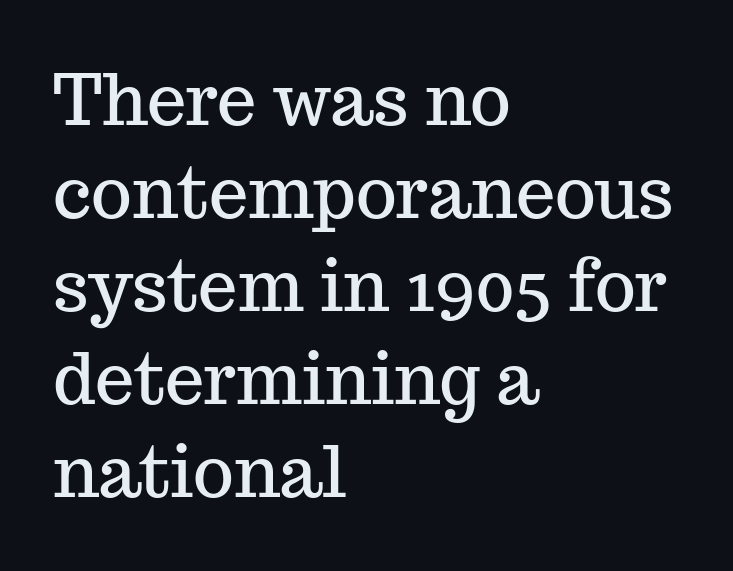
Q: Is the text italic (slanted)? A: No, it is upright.
Q: Is the typeface a serif or a sans-serif typeface? A: Serif.
Q: Is the text underlined? A: No.
Q: How is the paragraph aligned? A: Left-aligned.
Q: Is the spacing between letters normal or unusually wide? A: Normal.
Q: Is the spacing between lines tight, normal or loose? A: Normal.
Q: Width (condensed, normal, or wide)? A: Normal.
Q: Stroke contrast? A: Medium.
Q: x-height? A: Medium.
Q: Monospaced? A: No.
